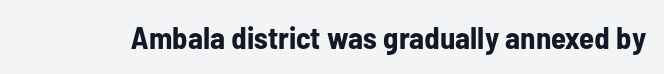
Proportional: the letters do not fall into vertical columns. Anything drawn beneath the words? Only blank space. Ordinary non-slanted type is in use. In terms of weight, the rendering is a true, heavy bold.
